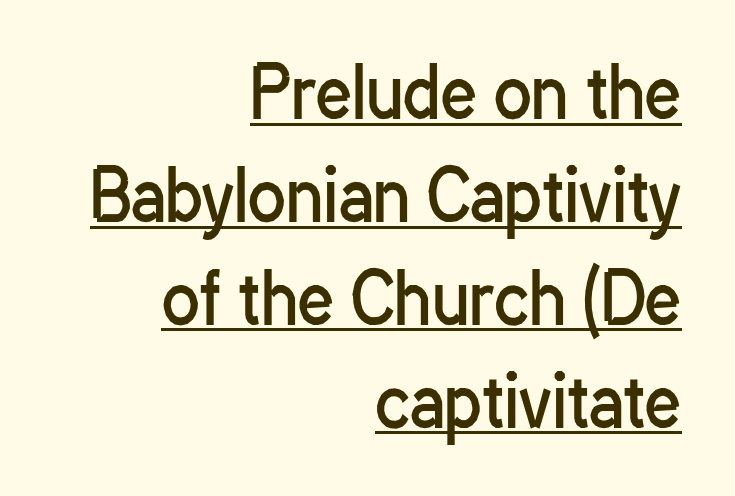
Q: Is the text bold? A: No.
Q: Is the text italic (slanted)? A: No, it is upright.
Q: Is the typeface a serif or a sans-serif typeface? A: Sans-serif.
Q: Is the text underlined? A: Yes.
Q: How is the paragraph aligned? A: Right-aligned.
Q: Is the spacing between letters normal or unusually wide? A: Normal.
Q: Is the spacing between lines tight, normal or loose? A: Normal.
Q: Width (condensed, normal, or wide)? A: Condensed.
Q: Stroke contrast? A: Low.
Q: x-height? A: Medium.
Q: Monospaced? A: No.
